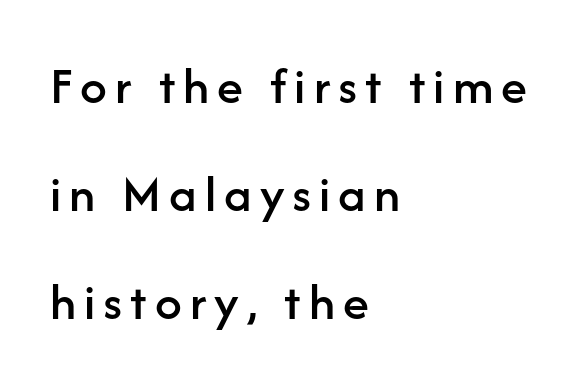
The image shows 53 px sans-serif type, upright; set left-aligned, loose line spacing (2.04x), not underlined; low stroke contrast and a medium x-height.
